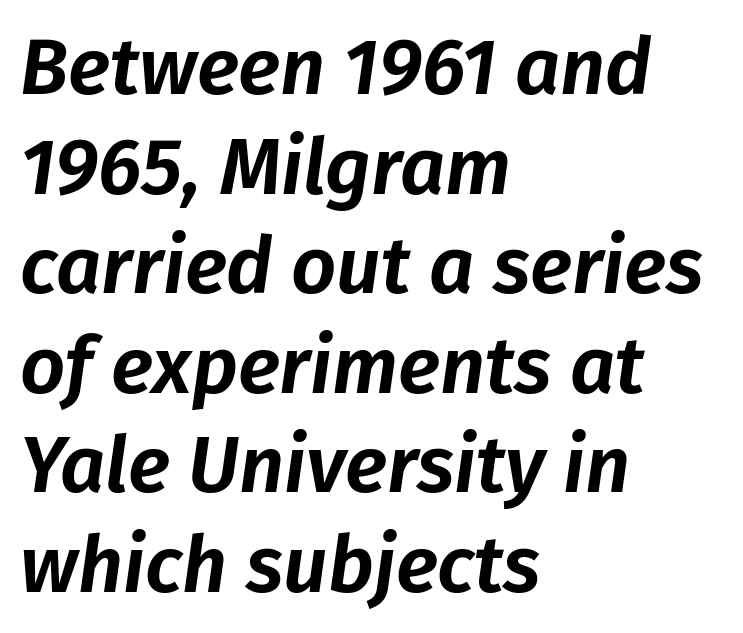
Q: Is the text italic (slanted)? A: Yes, it leans right by about 8 degrees.
Q: Is the text underlined? A: No.
Q: How is the paragraph aligned? A: Left-aligned.
Q: Is the spacing between letters normal or unusually wide? A: Normal.
Q: Is the spacing between lines tight, normal or loose? A: Normal.
Q: Width (condensed, normal, or wide)? A: Normal.
Q: Stroke contrast? A: Low.
Q: x-height? A: Medium.
Q: Monospaced? A: No.
